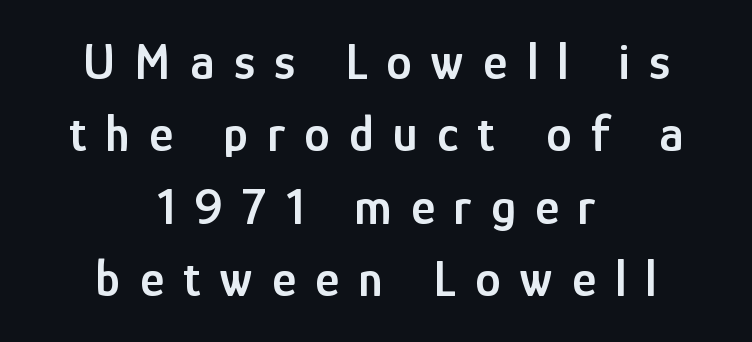
Plain, unruled lines of type. Proportional: the letters do not fall into vertical columns. The setting favours the middle, as headings and verse often do. Serif or sans? Sans — the stroke terminals are bare.
